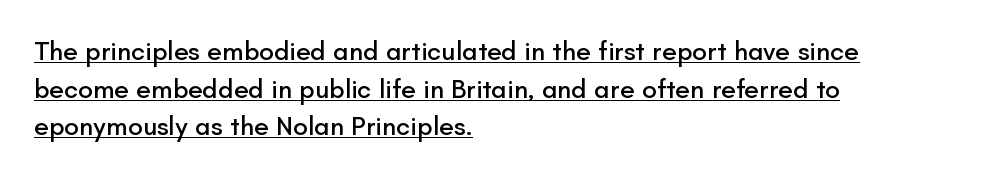
Q: Is the text italic (slanted)? A: No, it is upright.
Q: Is the text underlined? A: Yes.
Q: How is the paragraph aligned? A: Left-aligned.
Q: Is the spacing between letters normal or unusually wide? A: Normal.
Q: Is the spacing between lines tight, normal or loose? A: Normal.
